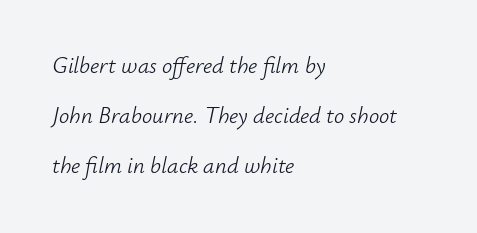
The image shows 23 px text type, italic (leaning right); set left-aligned, loose line spacing (2.18x), normal letter spacing, not underlined.
